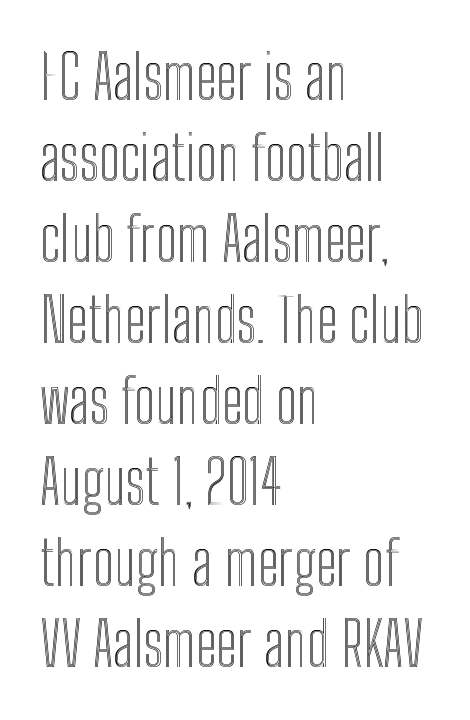
The image shows 60 px condensed type, upright; set left-aligned, normal line spacing (1.35x), normal letter spacing, not underlined; a medium x-height.
